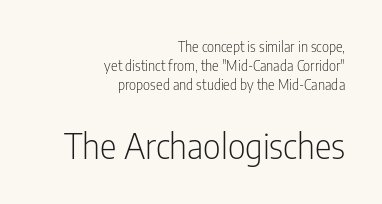
Q: Is the text bold? A: No.
Q: Is the text italic (slanted)? A: No, it is upright.
Q: Is the typeface a serif or a sans-serif typeface? A: Sans-serif.
Q: Is the text underlined? A: No.
Q: How is the paragraph aligned? A: Right-aligned.
Q: Is the spacing between letters normal or unusually wide? A: Normal.
Q: Is the spacing between lines tight, normal or loose? A: Normal.
Q: Which block of text is set in a larger size, the first (top) or the second (bottom)? A: The second (bottom) one.
Q: Width (condensed, normal, or wide)? A: Condensed.
Q: Stroke contrast? A: Low.
Q: x-height? A: Medium.
Q: Monospaced? A: No.
